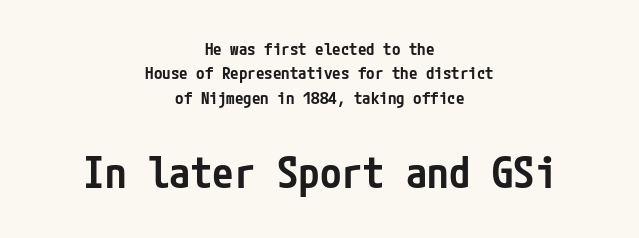
{"serif": "no", "italic": "no", "bold": "semi", "weight": "semibold", "width": "condensed", "stroke_contrast": "low", "x_height": "medium", "underline": "no", "align": "center", "line_spacing": "normal", "line_spacing_ratio": 1.43, "letter_spacing": "normal", "letter_spacing_em": 0.0, "larger_block": "second", "size_ratio": 2.53, "glyph_px": 43}
